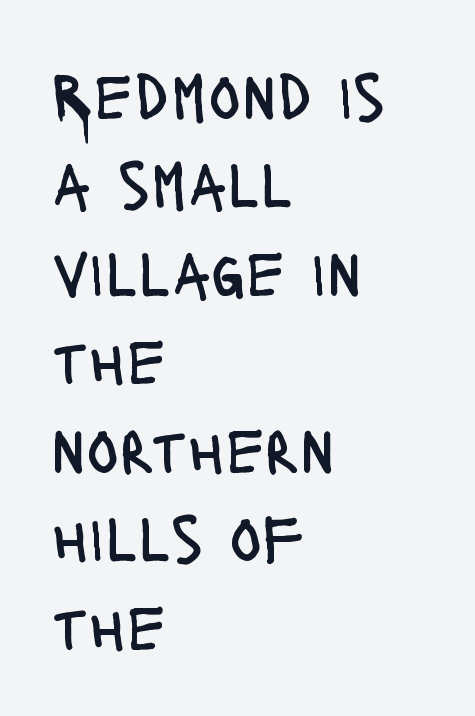
Q: Is the text bold? A: No.
Q: Is the text italic (slanted)? A: No, it is upright.
Q: Is the typeface a serif or a sans-serif typeface? A: Sans-serif.
Q: Is the text underlined? A: No.
Q: How is the paragraph aligned? A: Left-aligned.
Q: Is the spacing between letters normal or unusually wide? A: Normal.
Q: Is the spacing between lines tight, normal or loose? A: Normal.
Q: Width (condensed, normal, or wide)? A: Condensed.
Q: Stroke contrast? A: Low.
Q: x-height? A: Large.
Q: Monospaced? A: No.
